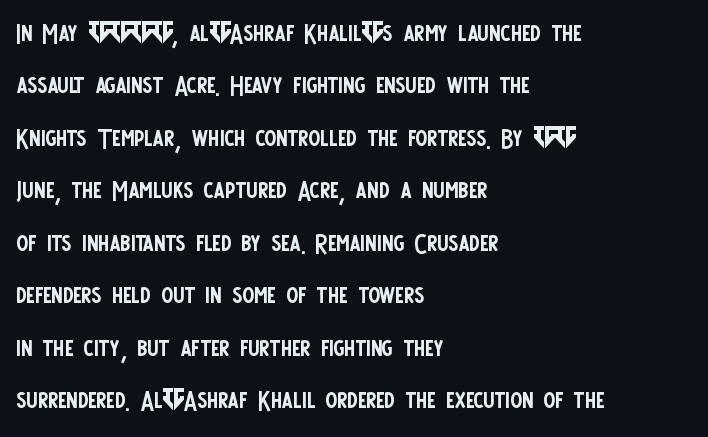
{"serif": "no", "italic": "no", "bold": "no", "weight": "regular", "width": "condensed", "stroke_contrast": "low", "x_height": "large", "monospaced": "no", "underline": "no", "align": "left", "line_spacing": "normal", "line_spacing_ratio": 1.5, "letter_spacing": "normal", "letter_spacing_em": 0.0, "glyph_px": 35}
